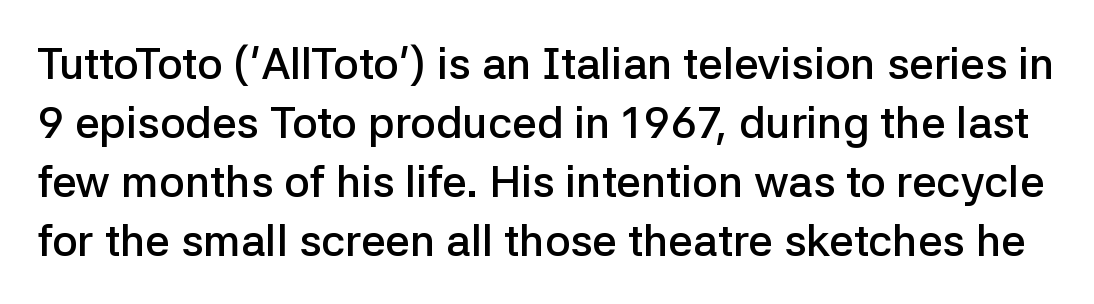
The space between consecutive lines is moderate. The strokes are fattened partway — semibold, not bold. Posture: vertical. Grotesque or geometric, the face here clearly has no serifs.
